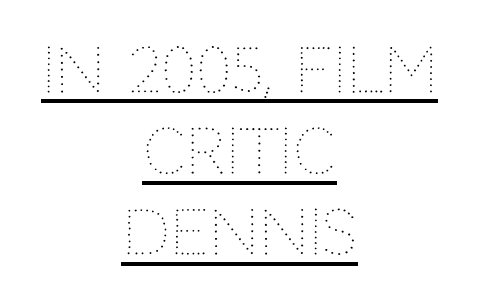
Q: Is the text bold? A: No.
Q: Is the text italic (slanted)? A: No, it is upright.
Q: Is the text underlined? A: Yes.
Q: How is the paragraph aligned? A: Centered.
Q: Is the spacing between letters normal or unusually wide? A: Normal.
Q: Is the spacing between lines tight, normal or loose? A: Normal.
Q: Width (condensed, normal, or wide)? A: Normal.
Q: Stroke contrast? A: Medium.
Q: x-height? A: Large.
Q: Monospaced? A: No.
